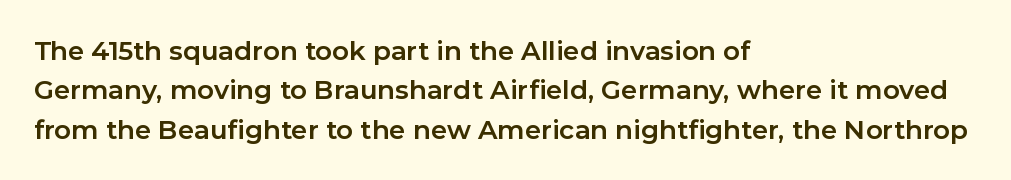
{"italic": "no", "bold": "yes", "underline": "no", "align": "left", "line_spacing": "normal", "line_spacing_ratio": 1.51, "letter_spacing": "normal", "letter_spacing_em": 0.0, "glyph_px": 26}
